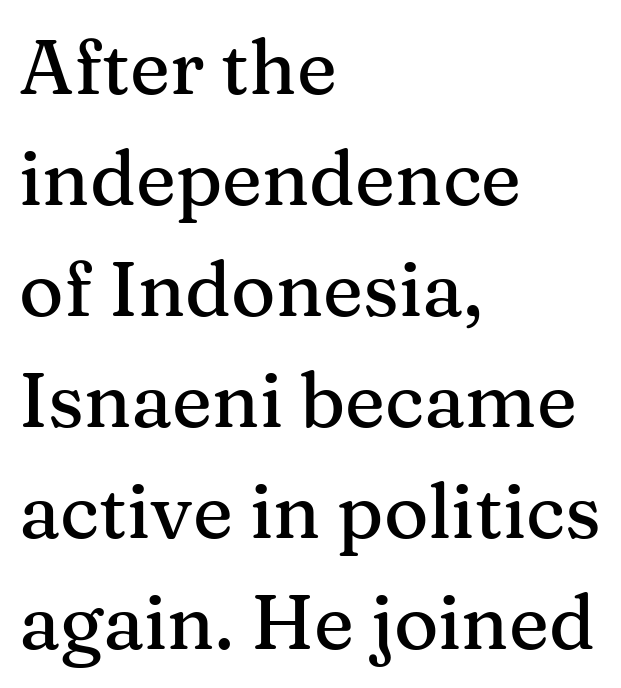
The image shows 76 px serif type, upright; set left-aligned, normal line spacing (1.46x), normal letter spacing, not underlined; medium stroke contrast and a medium x-height.
